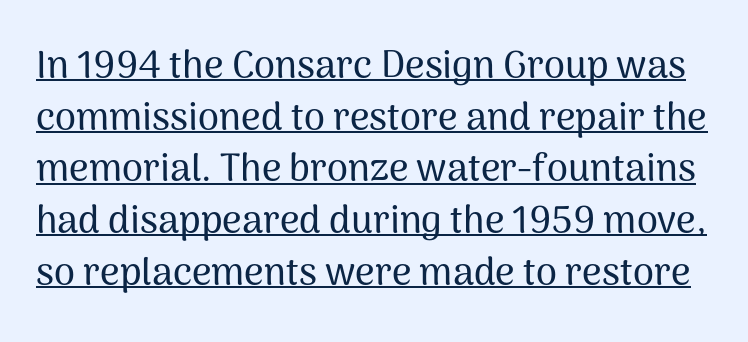
The image shows 38 px sans-serif type, upright; set normal line spacing (1.36x), normal letter spacing, underlined; medium stroke contrast and a medium x-height.
